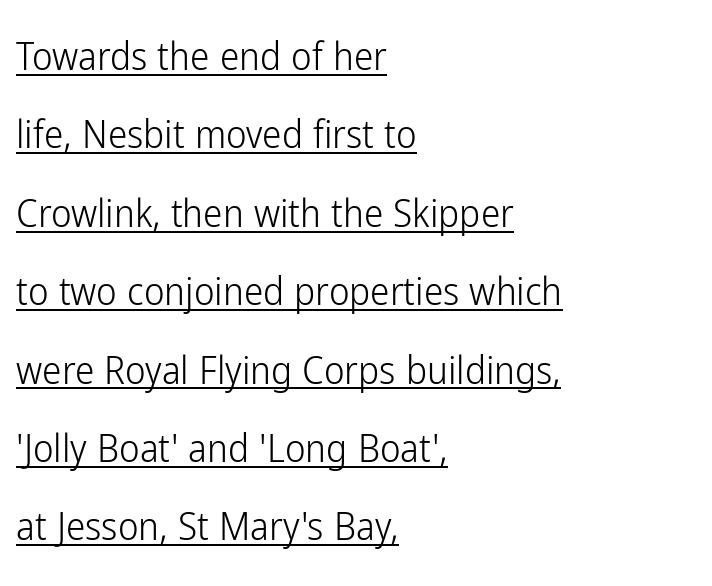
The image shows 39 px light, condensed sans-serif type, upright; set left-aligned, loose line spacing (2.01x), normal letter spacing, underlined; low stroke contrast and a medium x-height.
